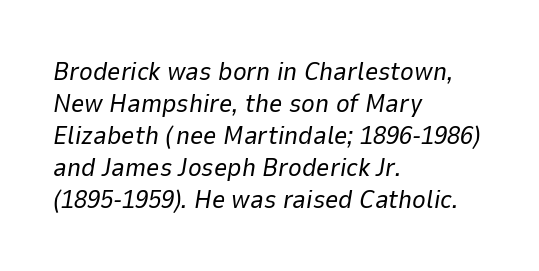
Q: Is the text bold? A: No.
Q: Is the text italic (slanted)? A: Yes, it leans right by about 9 degrees.
Q: Is the text underlined? A: No.
Q: How is the paragraph aligned? A: Left-aligned.
Q: Is the spacing between letters normal or unusually wide? A: Normal.
